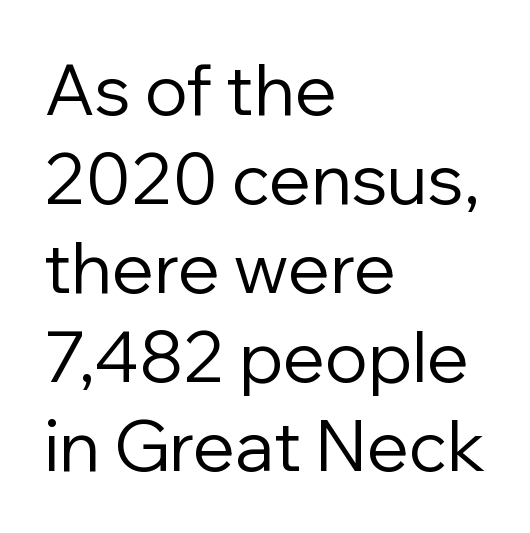
Q: Is the text bold? A: No.
Q: Is the text italic (slanted)? A: No, it is upright.
Q: Is the typeface a serif or a sans-serif typeface? A: Sans-serif.
Q: Is the text underlined? A: No.
Q: How is the paragraph aligned? A: Left-aligned.
Q: Is the spacing between letters normal or unusually wide? A: Normal.
Q: Is the spacing between lines tight, normal or loose? A: Normal.
Q: Width (condensed, normal, or wide)? A: Normal.
Q: Stroke contrast? A: Low.
Q: x-height? A: Medium.
Q: Monospaced? A: No.
